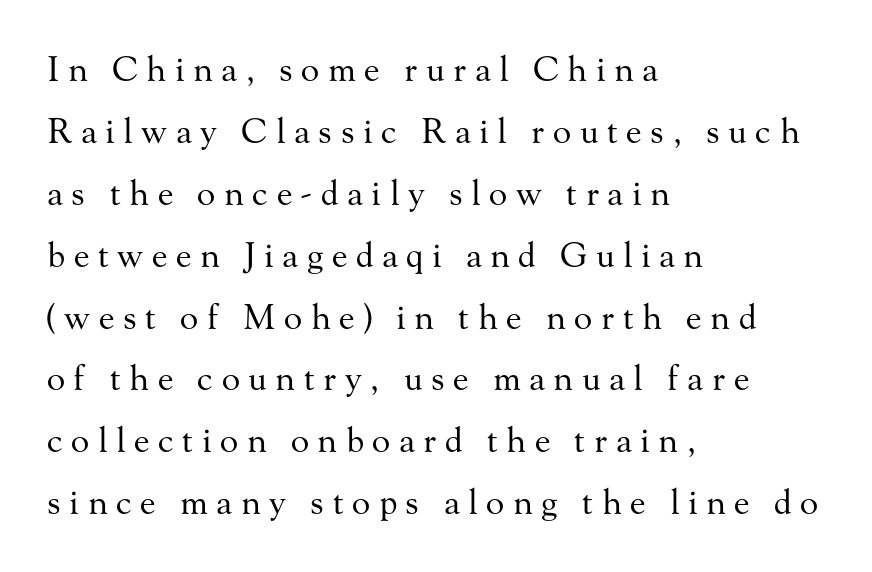
{"serif": "yes", "italic": "no", "bold": "no", "weight": "regular", "width": "normal", "stroke_contrast": "medium", "x_height": "small", "monospaced": "no", "underline": "no", "align": "left", "line_spacing_ratio": 1.82, "letter_spacing": "wide", "letter_spacing_em": 0.25, "glyph_px": 34}
